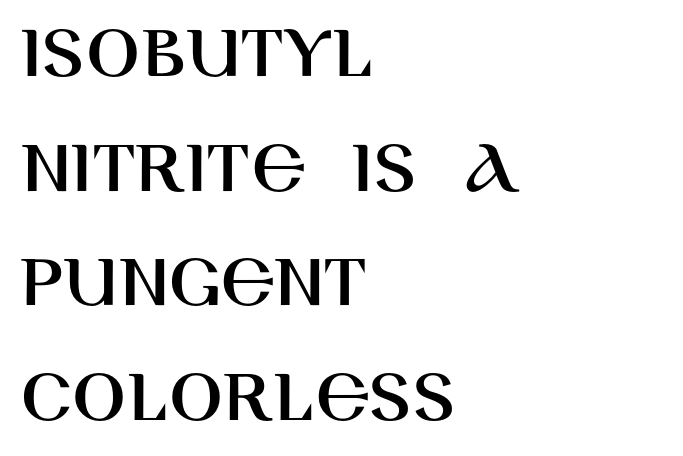
Successive baselines arrive at the customary interval. You could call the tracking neutral — neither tight nor loose. Line starts are locked; line ends wander. Ascenders rise straight up at ninety degrees.
